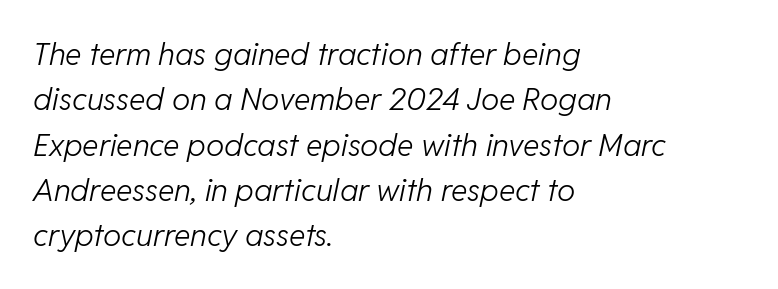
Is the block centered? No — it sits flush against the left margin. The tracking reads as untouched default to a designer's eye. Varying glyph widths throughout — classic text-font behaviour. The lettering tilts uniformly, giving the passage an italic look. Check the space under the baseline: it is left empty. No chunkiness to these letters — they're not bold.
